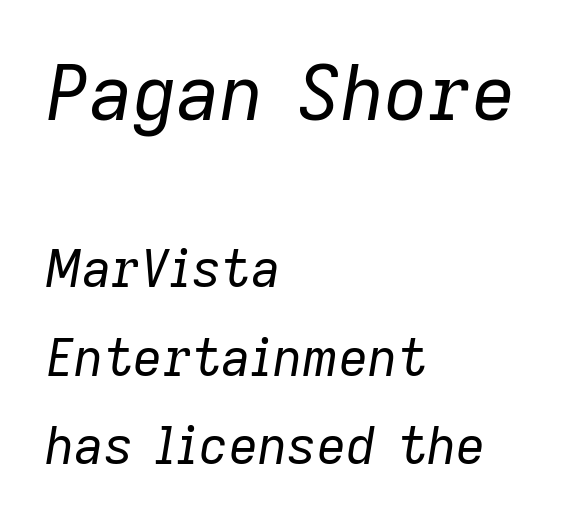
{"italic": "yes", "lean": "right", "slant_degrees": 9, "bold": "no", "weight": "regular", "width": "normal", "stroke_contrast": "low", "x_height": "medium", "monospaced": "no", "underline": "no", "align": "left", "line_spacing_ratio": 1.73, "letter_spacing": "normal", "letter_spacing_em": 0.0, "larger_block": "first", "size_ratio": 1.49, "glyph_px": 76}
